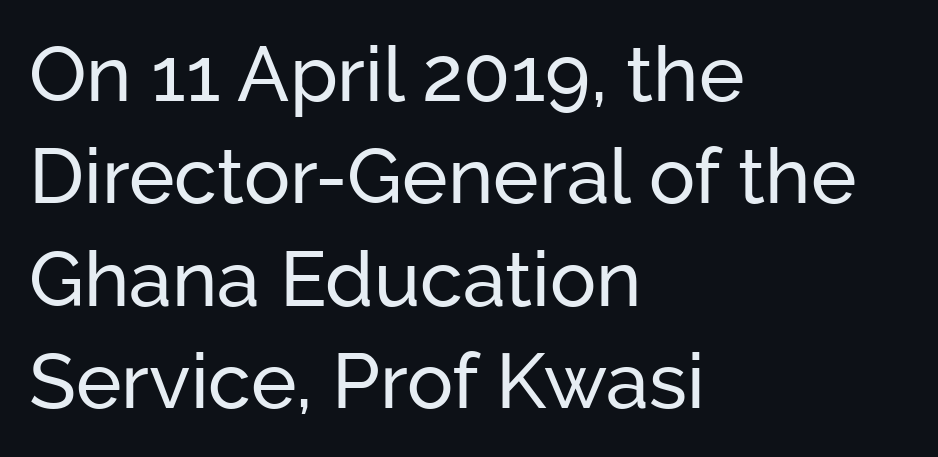
The image shows 77 px sans-serif type, upright; set left-aligned, normal line spacing (1.33x), normal letter spacing, not underlined; low stroke contrast and a medium x-height.
